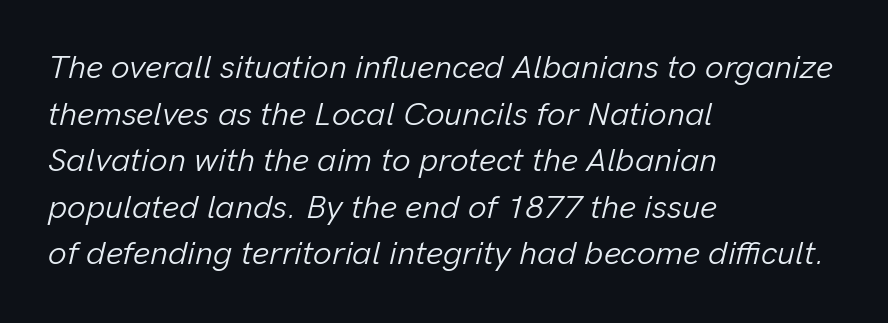
Underline: absent. Between one letter and the next there's only the usual sliver of space. Looks like regular typesetting: each glyph gets only the width it needs. Honestly, the row spacing looks completely unremarkable. Line beginnings align vertically; line endings do not. The axis of the letterforms is tilted away from vertical.
